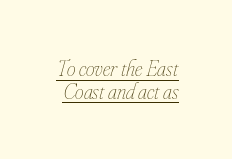
Q: Is the text bold? A: No.
Q: Is the text italic (slanted)? A: Yes, it leans right by about 16 degrees.
Q: Is the text underlined? A: Yes.
Q: Is the spacing between letters normal or unusually wide? A: Normal.
Q: Is the spacing between lines tight, normal or loose? A: Tight.
